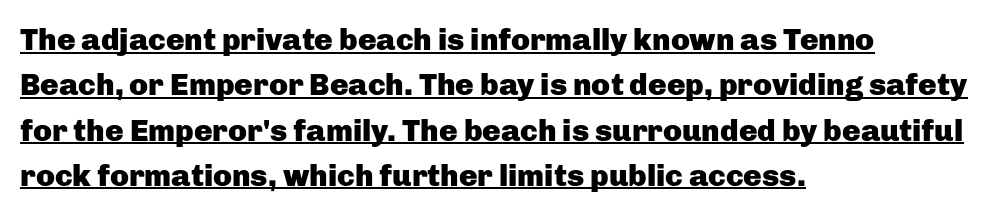
{"serif": "no", "italic": "no", "bold": "yes", "weight": "heavy", "width": "normal", "stroke_contrast": "low", "x_height": "medium", "monospaced": "no", "underline": "yes", "align": "left", "line_spacing": "normal", "line_spacing_ratio": 1.46, "letter_spacing": "normal", "letter_spacing_em": 0.0, "glyph_px": 31}
